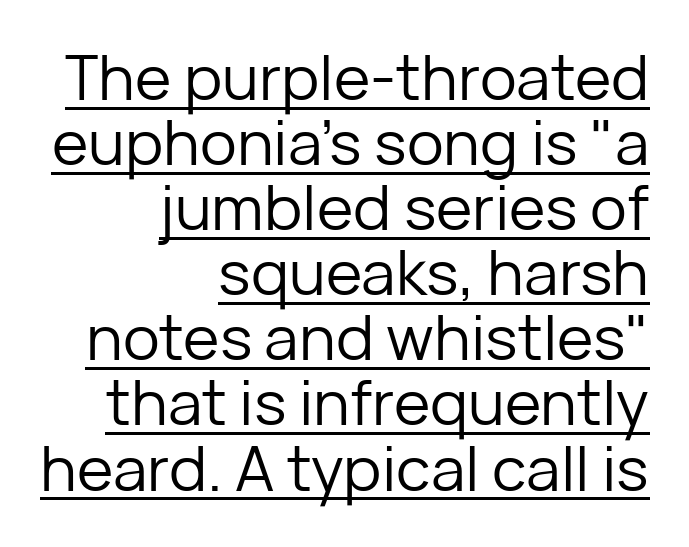
{"serif": "no", "italic": "no", "bold": "no", "weight": "regular", "width": "normal", "stroke_contrast": "low", "x_height": "medium", "monospaced": "no", "underline": "yes", "align": "right", "line_spacing": "tight", "line_spacing_ratio": 1.05, "letter_spacing": "normal", "letter_spacing_em": 0.0, "glyph_px": 62}
